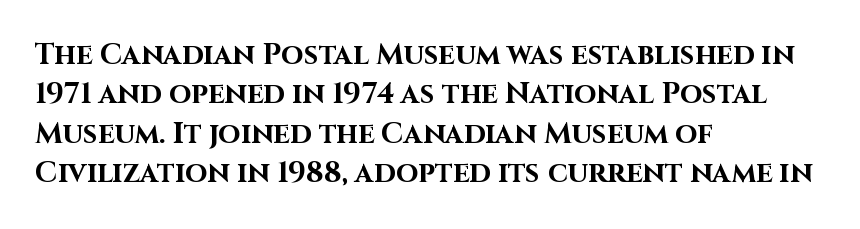
The image shows 29 px bold sans-serif type, upright; set left-aligned, normal line spacing (1.36x), normal letter spacing, not underlined; high stroke contrast and a large x-height.
